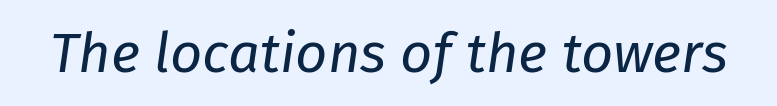
Q: Is the text bold? A: No.
Q: Is the text italic (slanted)? A: Yes, it leans right by about 8 degrees.
Q: Is the text underlined? A: No.
Q: Is the spacing between letters normal or unusually wide? A: Normal.
Q: Width (condensed, normal, or wide)? A: Normal.
Q: Stroke contrast? A: Low.
Q: x-height? A: Medium.
Q: Monospaced? A: No.
